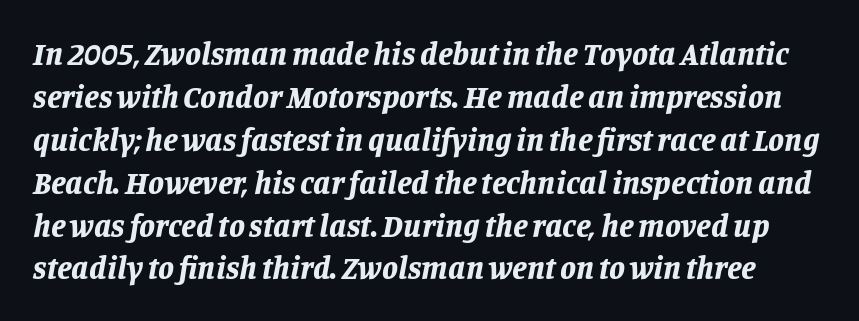
The image shows 32 px bold type, italic (leaning right); set normal line spacing (1.34x), normal letter spacing, not underlined; low stroke contrast and a large x-height.
